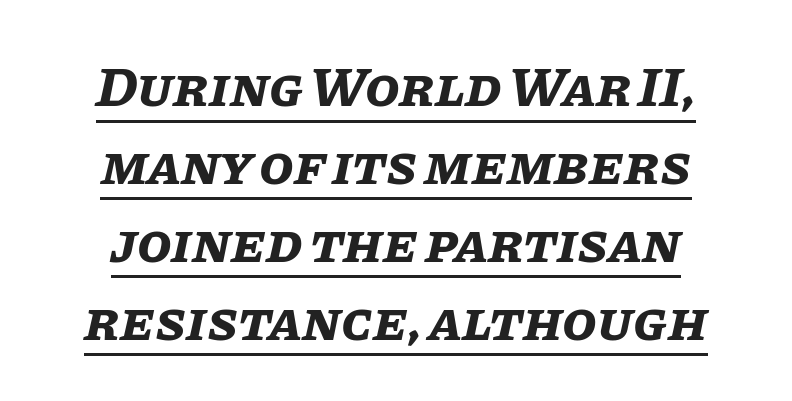
The image shows 56 px bold type, italic (leaning right); set centered, normal line spacing (1.39x), normal letter spacing, underlined; low stroke contrast and a large x-height.
